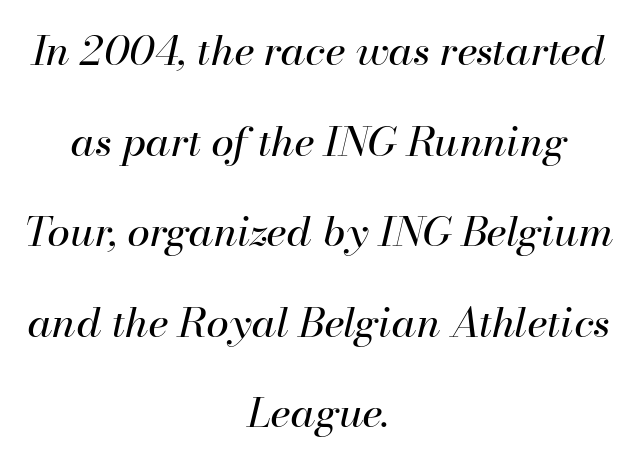
Q: Is the text bold? A: No.
Q: Is the text italic (slanted)? A: Yes, it leans right by about 13 degrees.
Q: Is the text underlined? A: No.
Q: How is the paragraph aligned? A: Centered.
Q: Is the spacing between letters normal or unusually wide? A: Normal.
Q: Is the spacing between lines tight, normal or loose? A: Loose.
Q: Width (condensed, normal, or wide)? A: Normal.
Q: Stroke contrast? A: High.
Q: x-height? A: Small.
Q: Monospaced? A: No.
